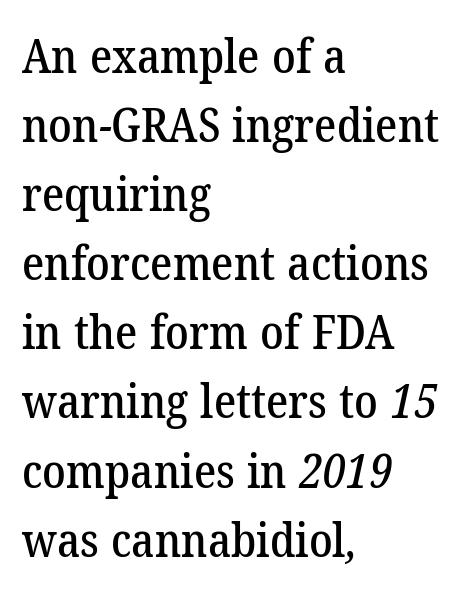
The image shows 47 px serif type; set left-aligned, normal line spacing (1.47x), normal letter spacing, not underlined; low stroke contrast and a medium x-height.
